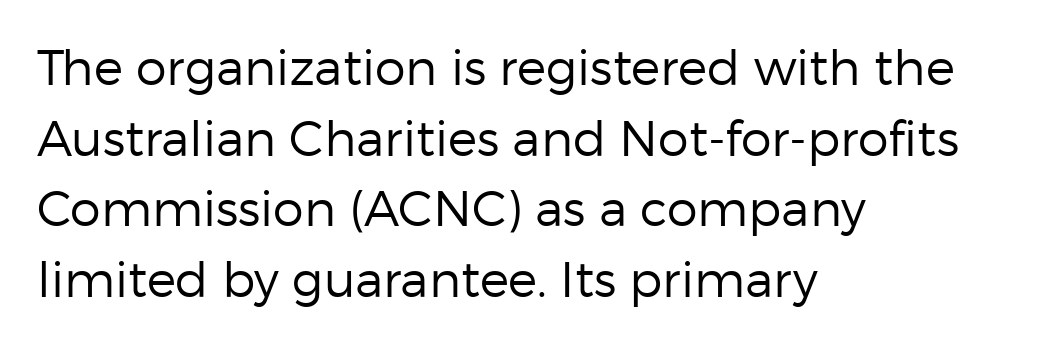
{"serif": "no", "italic": "no", "bold": "no", "weight": "regular", "width": "normal", "stroke_contrast": "low", "x_height": "medium", "monospaced": "no", "underline": "no", "align": "left", "line_spacing": "normal", "line_spacing_ratio": 1.44, "letter_spacing": "normal", "letter_spacing_em": 0.0, "glyph_px": 49}
